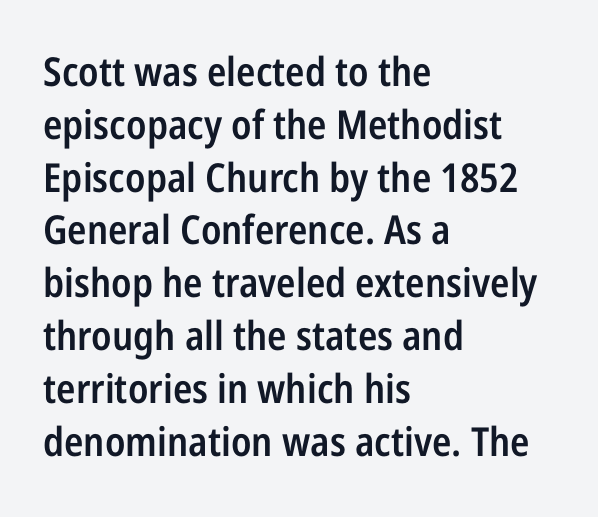
Q: Is the text bold? A: Semi-bold.
Q: Is the text italic (slanted)? A: No, it is upright.
Q: Is the typeface a serif or a sans-serif typeface? A: Sans-serif.
Q: Is the text underlined? A: No.
Q: How is the paragraph aligned? A: Left-aligned.
Q: Is the spacing between letters normal or unusually wide? A: Normal.
Q: Is the spacing between lines tight, normal or loose? A: Normal.
Q: Width (condensed, normal, or wide)? A: Condensed.
Q: Stroke contrast? A: Low.
Q: x-height? A: Medium.
Q: Monospaced? A: No.
